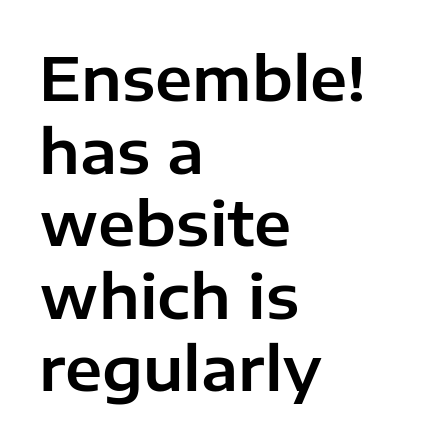
The foot of each line stays bare and open. Do the characters align in a grid? No, the font is proportional. The font's upright variant was chosen for this text. There is no visible air inserted between adjacent glyphs. The paragraph has a hard left edge and a soft right edge.
